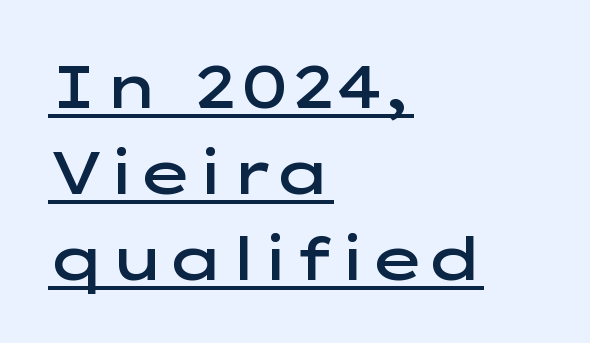
The image shows 60 px semibold, wide sans-serif type, upright; set left-aligned, normal line spacing (1.43x), normal letter spacing, underlined; low stroke contrast and a medium x-height.
